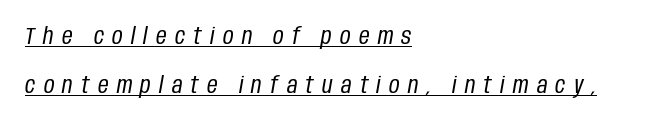
Q: Is the text bold? A: No.
Q: Is the text italic (slanted)? A: Yes, it leans right by about 10 degrees.
Q: Is the text underlined? A: Yes.
Q: How is the paragraph aligned? A: Left-aligned.
Q: Is the spacing between letters normal or unusually wide? A: Unusually wide.
Q: Is the spacing between lines tight, normal or loose? A: Loose.
